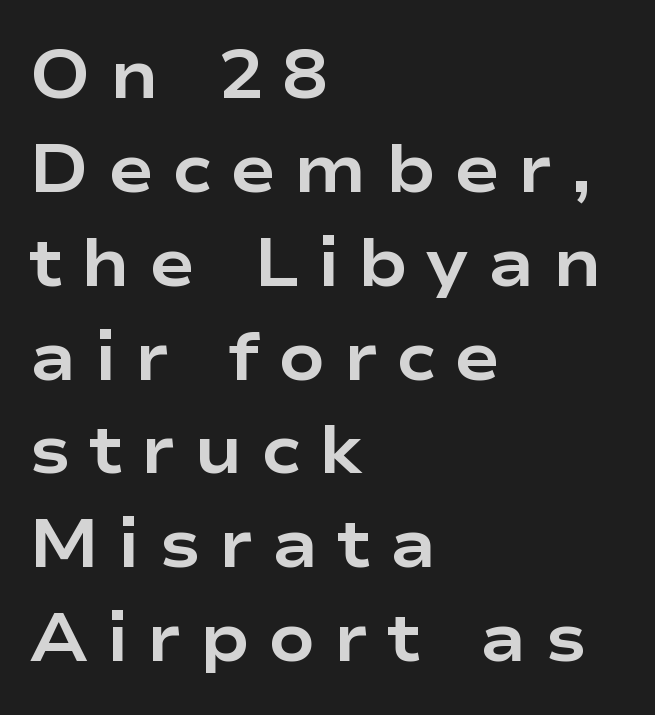
Look at the bottom of the vertical strokes: they stop flat, with no serifs. The space beneath each line is pristine and unruled. This sample has the flowing, uneven cadence of proportional lettering. The paragraph has a hard left edge and a soft right edge. Vertical strokes here are truly vertical. There is plenty of visible air inserted between adjacent glyphs.
